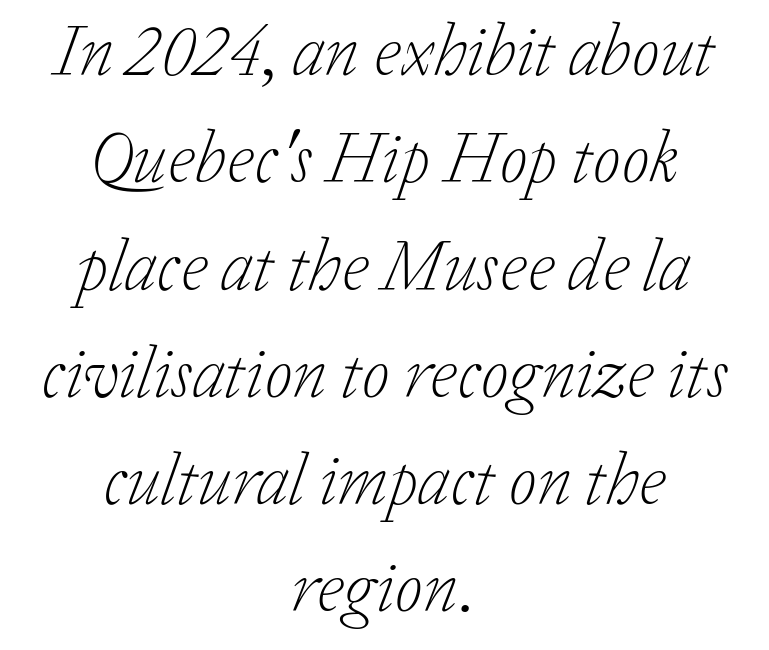
The image shows 72 px light serif type, italic (leaning right); set centered, normal line spacing (1.49x), normal letter spacing, not underlined; low stroke contrast and a medium x-height.
